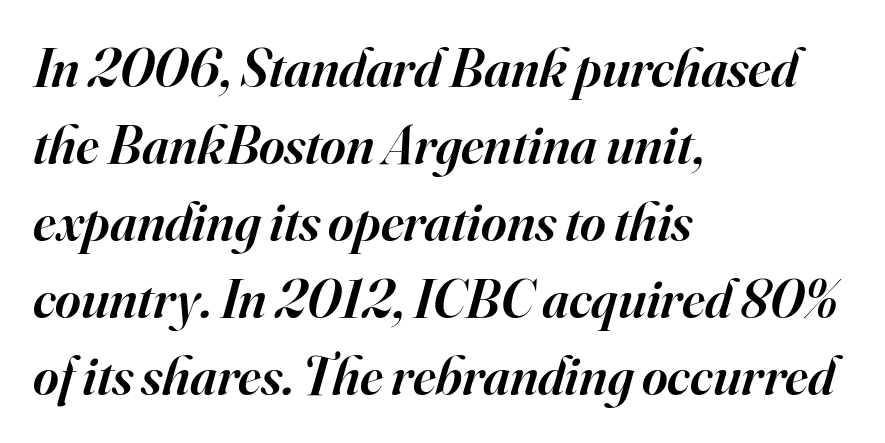
Q: Is the text bold? A: Semi-bold.
Q: Is the text italic (slanted)? A: Yes, it leans right by about 16 degrees.
Q: Is the typeface a serif or a sans-serif typeface? A: Serif.
Q: Is the text underlined? A: No.
Q: How is the paragraph aligned? A: Left-aligned.
Q: Is the spacing between letters normal or unusually wide? A: Normal.
Q: Is the spacing between lines tight, normal or loose? A: Normal.
Q: Width (condensed, normal, or wide)? A: Normal.
Q: Stroke contrast? A: High.
Q: x-height? A: Small.
Q: Monospaced? A: No.
